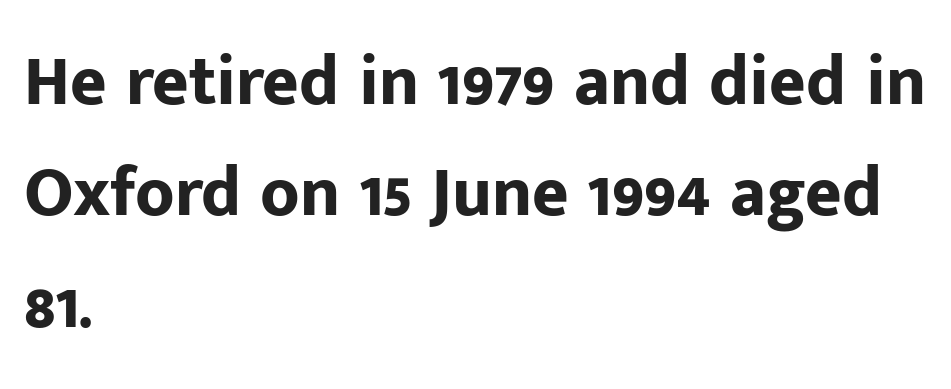
{"serif": "no", "italic": "no", "bold": "yes", "weight": "bold", "width": "normal", "stroke_contrast": "low", "x_height": "medium", "monospaced": "no", "underline": "no", "align": "left", "line_spacing": "normal", "line_spacing_ratio": 1.59, "letter_spacing": "normal", "letter_spacing_em": 0.0, "glyph_px": 70}
